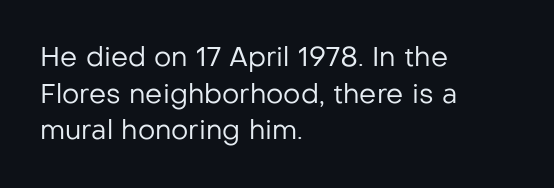
Q: Is the text bold? A: No.
Q: Is the text italic (slanted)? A: No, it is upright.
Q: Is the text underlined? A: No.
Q: How is the paragraph aligned? A: Left-aligned.
Q: Is the spacing between letters normal or unusually wide? A: Normal.
Q: Is the spacing between lines tight, normal or loose? A: Normal.
